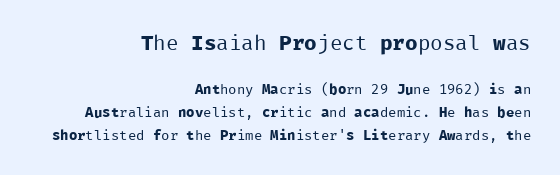
Q: Is the text bold? A: No.
Q: Is the text italic (slanted)? A: No, it is upright.
Q: Is the text underlined? A: No.
Q: How is the paragraph aligned? A: Right-aligned.
Q: Is the spacing between letters normal or unusually wide? A: Normal.
Q: Is the spacing between lines tight, normal or loose? A: Normal.
Q: Which block of text is set in a larger size, the first (top) or the second (bottom)? A: The first (top) one.
